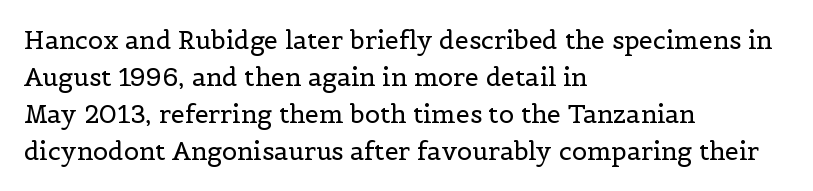
The image shows 25 px text type, upright; set left-aligned, normal line spacing (1.48x), normal letter spacing, not underlined.
